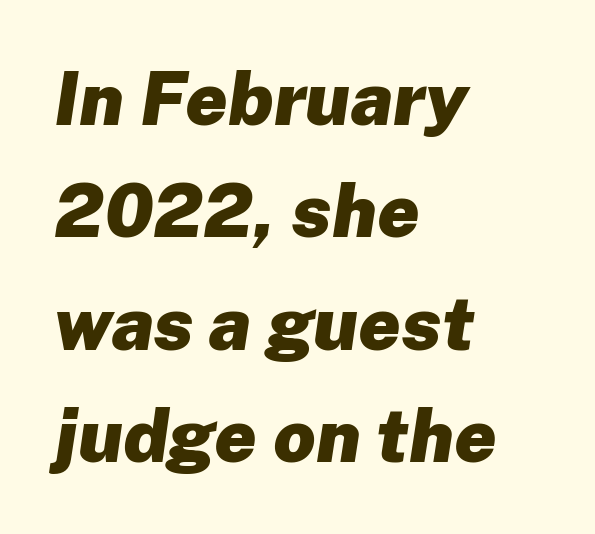
{"italic": "yes", "lean": "right", "slant_degrees": 8, "bold": "yes", "weight": "heavy", "width": "normal", "stroke_contrast": "low", "x_height": "medium", "monospaced": "no", "underline": "no", "align": "left", "line_spacing": "normal", "line_spacing_ratio": 1.52, "letter_spacing": "normal", "letter_spacing_em": 0.0, "glyph_px": 74}
